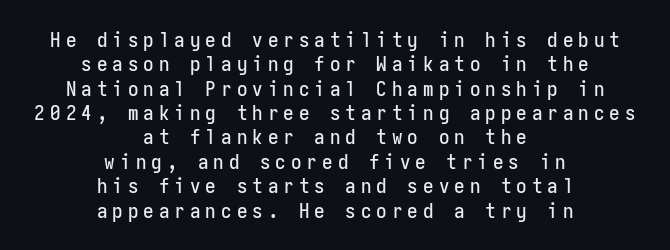
Tall strokes in this sample are plumb rather than angled. Underlining? Definitely not there. The horizontal fit of the characters is loose and conspicuously gappy. Notice how the passage keeps no hard edge, just a central spine.
